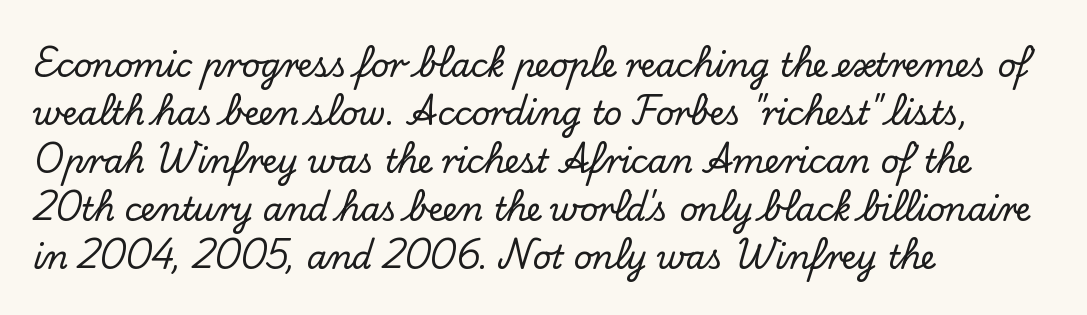
Q: Is the text italic (slanted)? A: Yes.
Q: Is the typeface a serif or a sans-serif typeface? A: Serif.
Q: Is the text underlined? A: No.
Q: How is the paragraph aligned? A: Left-aligned.
Q: Is the spacing between letters normal or unusually wide? A: Normal.
Q: Is the spacing between lines tight, normal or loose? A: Normal.
Q: Width (condensed, normal, or wide)? A: Normal.
Q: Stroke contrast? A: Low.
Q: x-height? A: Small.
Q: Monospaced? A: No.
